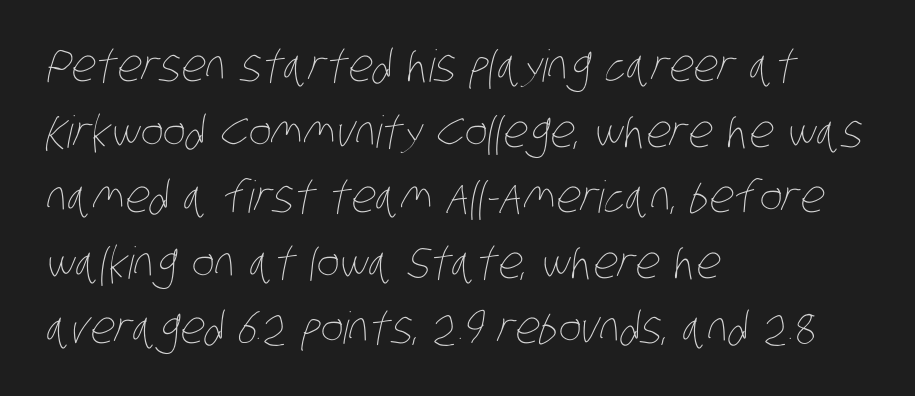
The image shows 44 px thin, condensed type; set left-aligned, normal line spacing (1.49x), normal letter spacing, not underlined; low stroke contrast and a large x-height.
